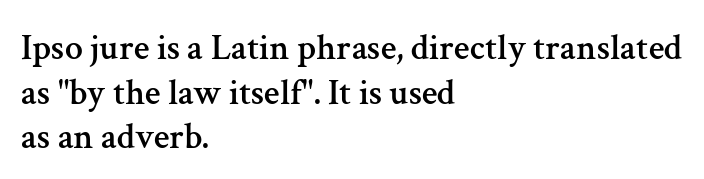
It's the straight-up-and-down kind of type. The glyphs are unaccompanied by any horizontal stroke below them. Examine the stroke ends and you'll spot serifs. A classic flush-left, rag-right setting is used for this passage. The passage shown has conventional tracking throughout.
